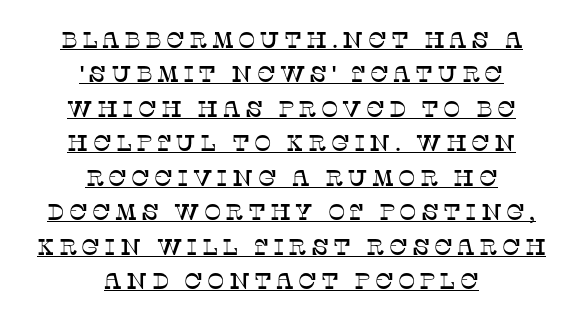
This rendering uses center alignment, leaving both contours irregular but symmetric. Reading down the column, the eye jumps a familiar distance to each next line. No italicization has been applied; the sample stays upright. Underlining? Definitely there.
